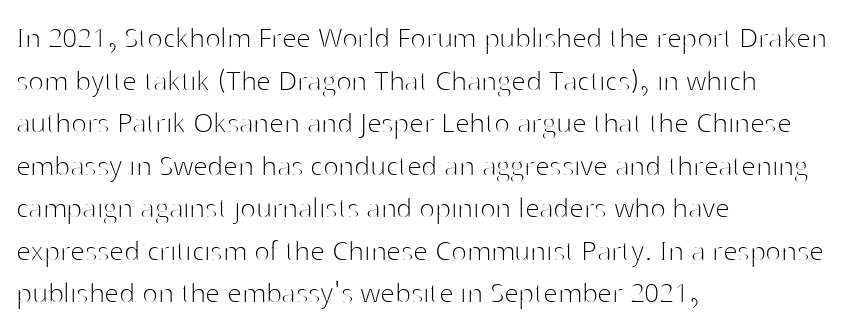
Has an underline been added? It has not. Every row of glyphs begins at an identical x-position on the left. The letters look calm and open, with moderate or lighter stems. Spacing between characters is what you'd get straight out of the box. The typography opts for an upright posture over an oblique one. The passage shown is typed in a proportional face where columns would drift.
